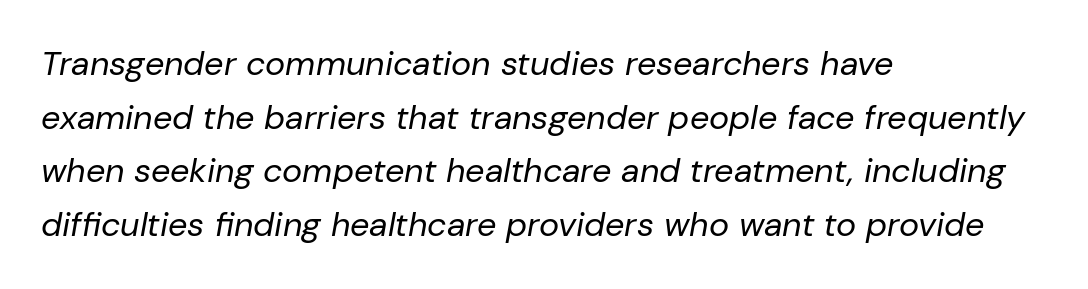
The image shows 34 px regular-weight type, italic (leaning right); set left-aligned, normal line spacing (1.58x), normal letter spacing, not underlined; low stroke contrast and a medium x-height.
